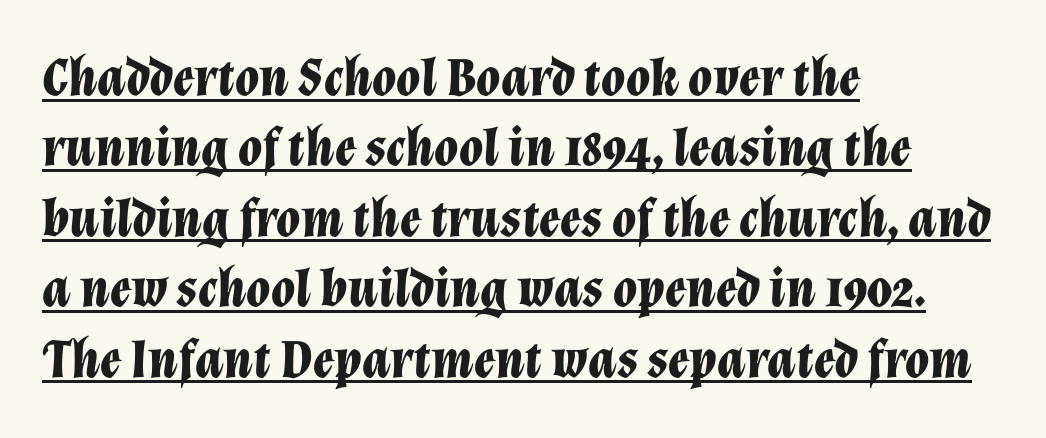
{"italic": "yes", "lean": "right", "slant_degrees": 12, "bold": "yes", "weight": "bold", "width": "normal", "stroke_contrast": "low", "x_height": "medium", "monospaced": "no", "underline": "yes", "align": "left", "line_spacing": "normal", "line_spacing_ratio": 1.28, "letter_spacing": "normal", "letter_spacing_em": 0.0, "glyph_px": 55}
